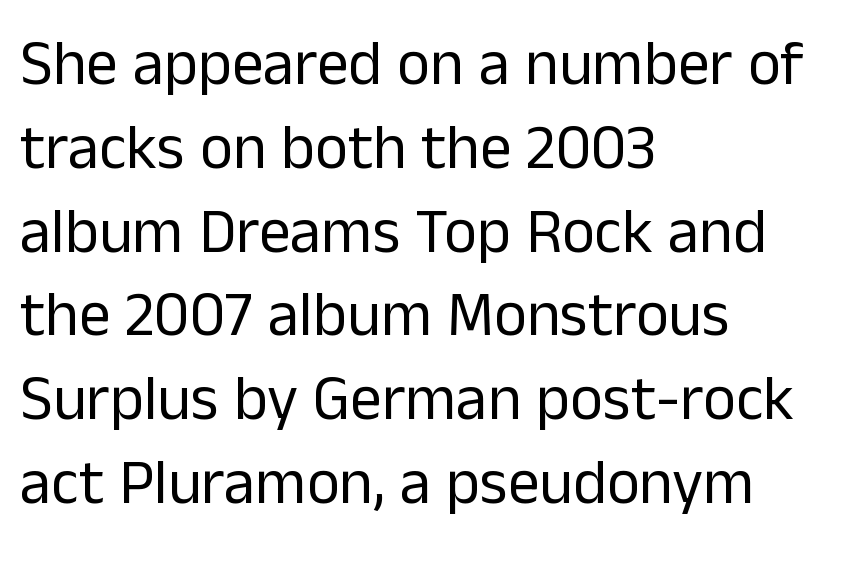
Bold? No — there's no thickening of the strokes. How are the letters spaced? Ordinarily, with no added tracking. Quick note: not italic, upright. Glance below the letters and you will spot only blank space.
